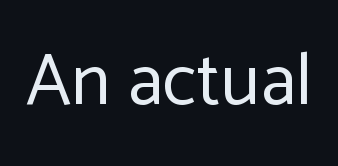
Q: Is the text bold? A: No.
Q: Is the text italic (slanted)? A: No, it is upright.
Q: Is the typeface a serif or a sans-serif typeface? A: Sans-serif.
Q: Is the text underlined? A: No.
Q: Is the spacing between letters normal or unusually wide? A: Normal.
Q: Width (condensed, normal, or wide)? A: Normal.
Q: Stroke contrast? A: Low.
Q: x-height? A: Medium.
Q: Monospaced? A: No.
